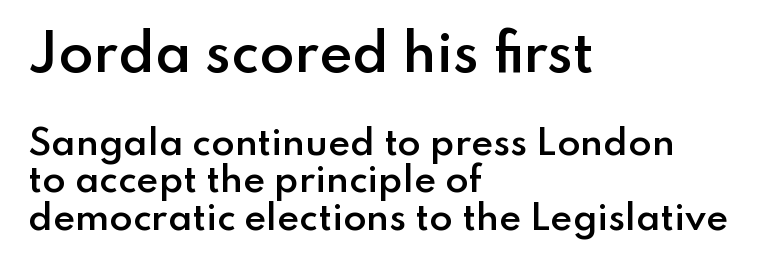
The image shows 51 px semibold sans-serif type, upright; set left-aligned, tight line spacing (1.1x), normal letter spacing, not underlined; the first (top) block is 1.5x larger; low stroke contrast and a small x-height.
